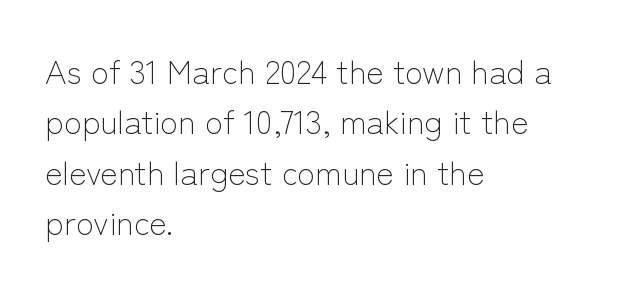
The image shows 33 px light sans-serif type, upright; set left-aligned, normal line spacing (1.53x), normal letter spacing, not underlined; low stroke contrast and a medium x-height.
